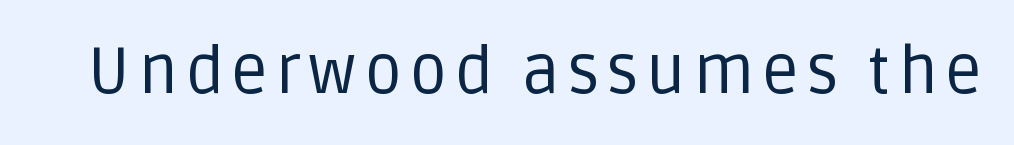
The image shows 66 px regular-weight sans-serif type, upright; set not underlined; low stroke contrast and a large x-height.
